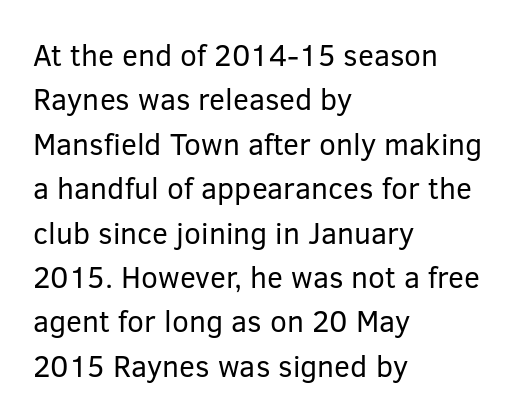
All the whitespace from short lines collects on the right. Check under the words: just untouched page. The horizontal fit of the characters is conventional and even. Grotesque or geometric, the face here clearly has no serifs.
